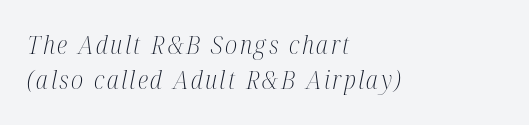
Q: Is the text bold? A: No.
Q: Is the text italic (slanted)? A: Yes, it leans right by about 12 degrees.
Q: Is the text underlined? A: No.
Q: How is the paragraph aligned? A: Left-aligned.
Q: Is the spacing between lines tight, normal or loose? A: Normal.
